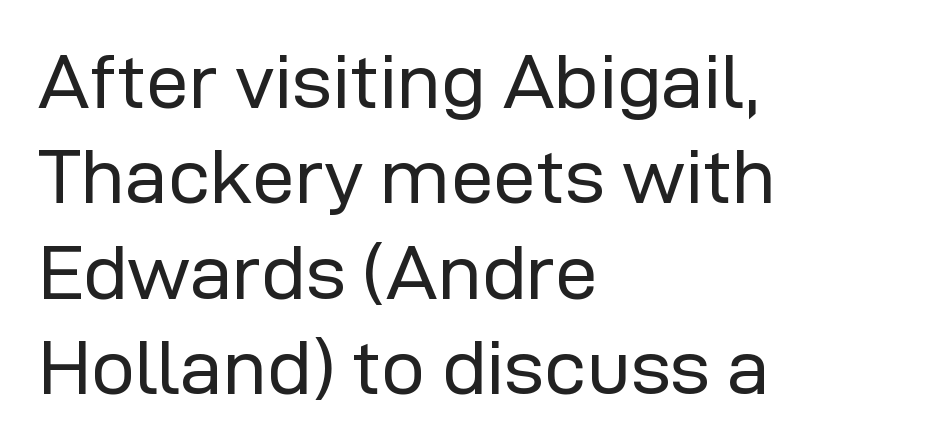
{"serif": "no", "italic": "no", "bold": "no", "weight": "regular", "width": "normal", "stroke_contrast": "low", "x_height": "medium", "monospaced": "no", "underline": "no", "align": "left", "line_spacing_ratio": 1.24, "letter_spacing": "normal", "letter_spacing_em": 0.0, "glyph_px": 77}
